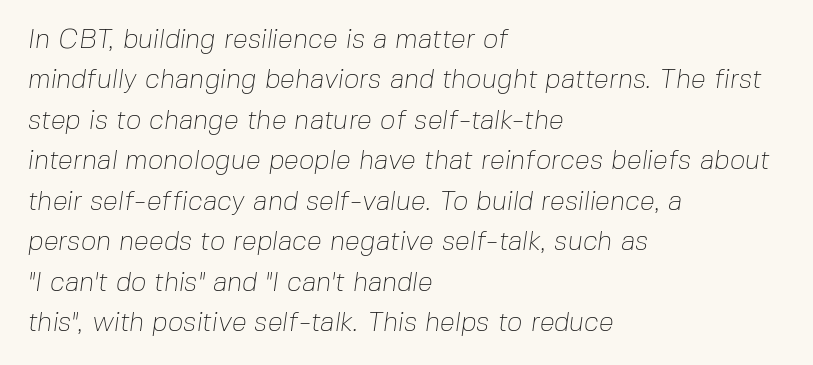
The image shows 27 px text type; set left-aligned, normal line spacing (1.5x), normal letter spacing, not underlined.
